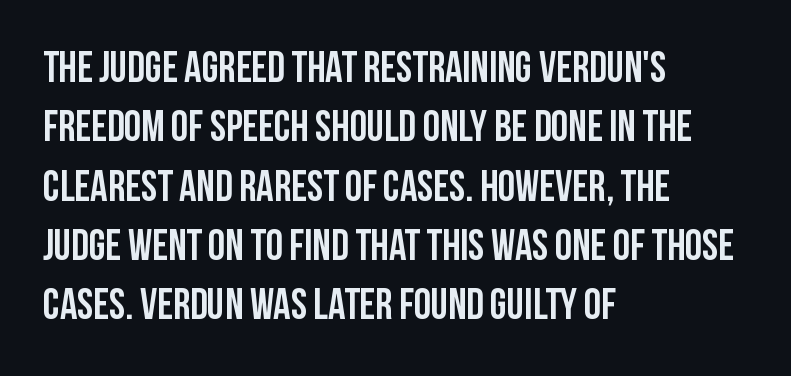
Each letter keeps its own natural width here, so spacing adapts to shape. Every row of glyphs begins at an identical x-position on the left. Check the space under the baseline: it is left empty. The face used here is a sans, in the tradition of grotesques and geometrics.
